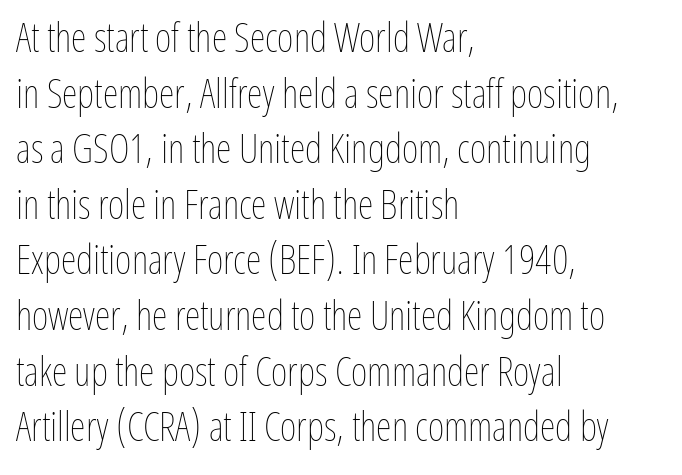
{"italic": "no", "bold": "no", "weight": "thin", "width": "condensed", "stroke_contrast": "low", "x_height": "medium", "monospaced": "no", "underline": "no", "align": "left", "line_spacing": "normal", "line_spacing_ratio": 1.39, "letter_spacing": "normal", "letter_spacing_em": 0.0, "glyph_px": 40}
